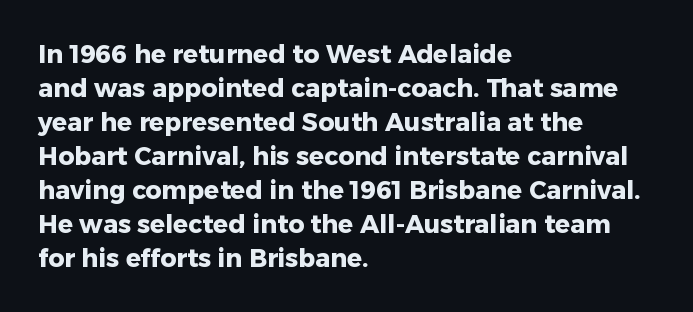
The image shows 25 px bold type, upright; set left-aligned, normal line spacing (1.36x), normal letter spacing, not underlined.
